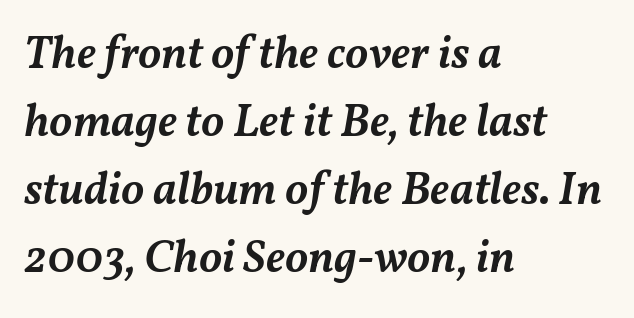
{"italic": "yes", "lean": "right", "slant_degrees": 11, "bold": "semi", "weight": "semibold", "width": "normal", "stroke_contrast": "medium", "x_height": "medium", "monospaced": "no", "underline": "no", "align": "left", "line_spacing": "normal", "line_spacing_ratio": 1.48, "letter_spacing": "normal", "letter_spacing_em": 0.0, "glyph_px": 46}
